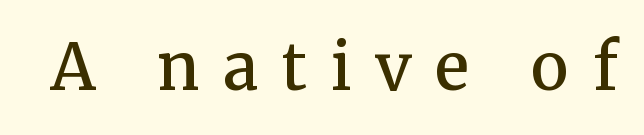
The image shows 64 px semibold serif type, upright; set unusually wide letter spacing (+0.37 em), not underlined; medium stroke contrast and a medium x-height.
